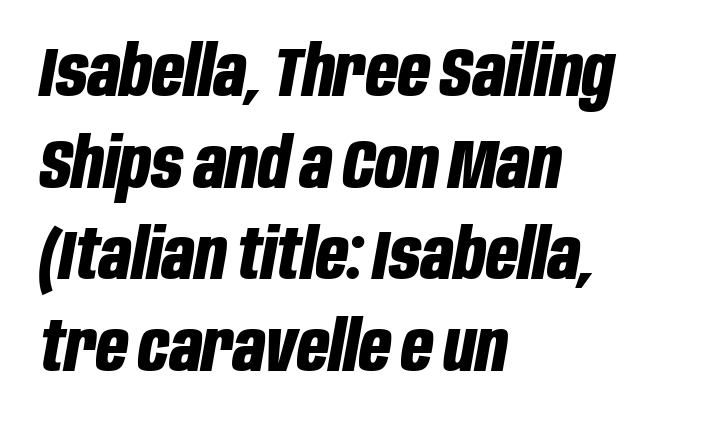
Heavy, bold letterforms. Spacing verdict: proportional, widths tailored to each character. Summary of vertical rhythm: regular, with standard interline spacing. Underlining? Definitely not there.
